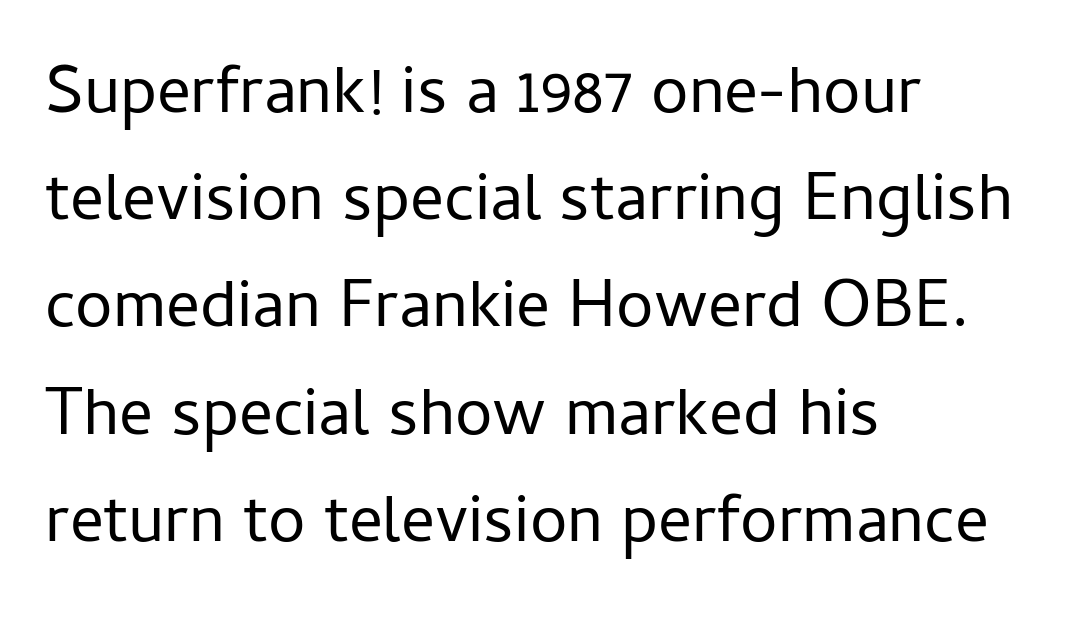
Q: Is the text bold? A: No.
Q: Is the text italic (slanted)? A: No, it is upright.
Q: Is the typeface a serif or a sans-serif typeface? A: Sans-serif.
Q: Is the text underlined? A: No.
Q: How is the paragraph aligned? A: Left-aligned.
Q: Is the spacing between letters normal or unusually wide? A: Normal.
Q: Is the spacing between lines tight, normal or loose? A: Normal.
Q: Width (condensed, normal, or wide)? A: Normal.
Q: Stroke contrast? A: Low.
Q: x-height? A: Medium.
Q: Monospaced? A: No.
